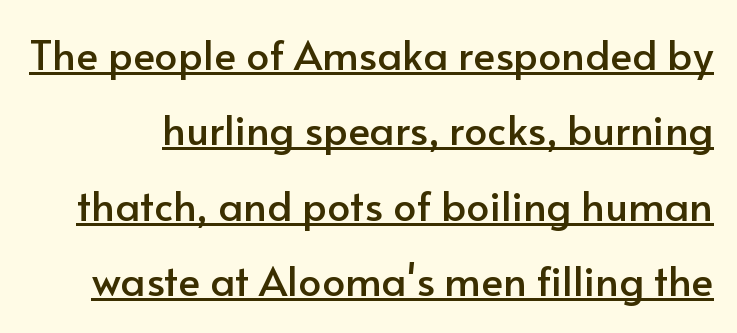
Italic: no, the glyphs are upright roman. Character widths vary here, with narrow letters taking less room than wide ones. These lines keep a tight, regular rhythm from letter to letter. Decoration check: the copy is underlined. The passage shown is typeset with a sans-serif family.
